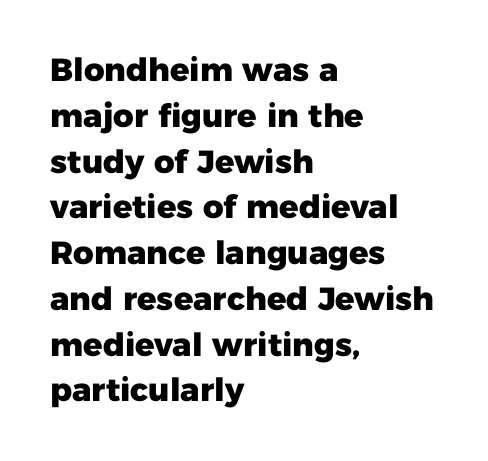
The image shows 32 px heavy sans-serif type, upright; set left-aligned, normal line spacing (1.43x), normal letter spacing, not underlined; low stroke contrast and a medium x-height.
